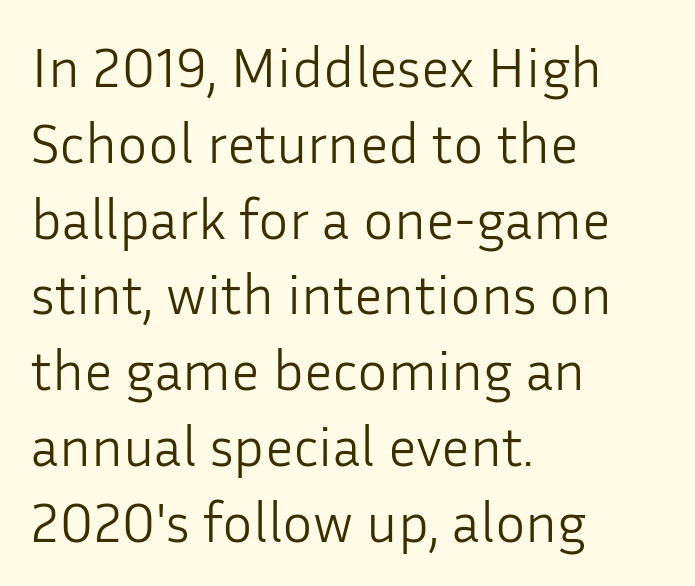
Q: Is the text bold? A: No.
Q: Is the text italic (slanted)? A: No, it is upright.
Q: Is the typeface a serif or a sans-serif typeface? A: Sans-serif.
Q: Is the text underlined? A: No.
Q: How is the paragraph aligned? A: Left-aligned.
Q: Is the spacing between letters normal or unusually wide? A: Normal.
Q: Is the spacing between lines tight, normal or loose? A: Normal.
Q: Width (condensed, normal, or wide)? A: Normal.
Q: Stroke contrast? A: Low.
Q: x-height? A: Medium.
Q: Monospaced? A: No.
